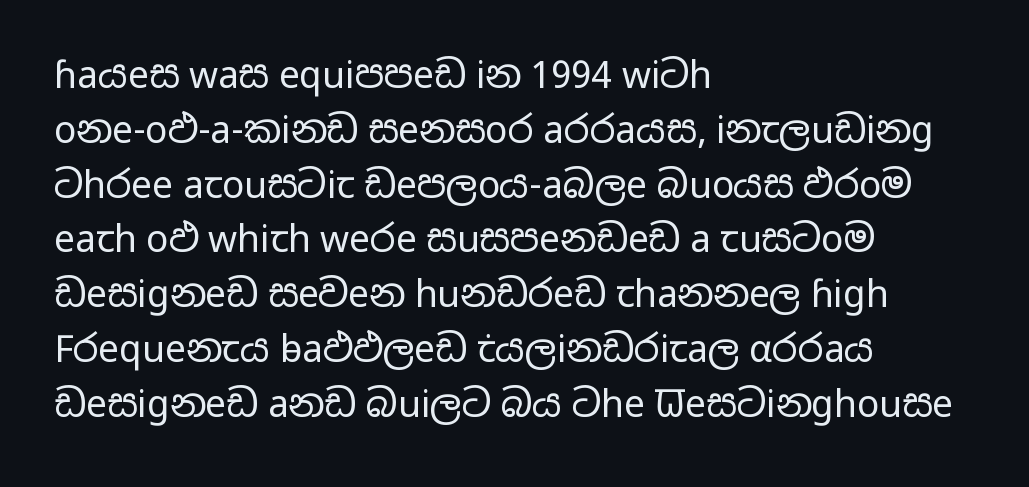
Q: Is the text bold? A: No.
Q: Is the text italic (slanted)? A: No, it is upright.
Q: Is the typeface a serif or a sans-serif typeface? A: Sans-serif.
Q: Is the text underlined? A: No.
Q: How is the paragraph aligned? A: Left-aligned.
Q: Is the spacing between letters normal or unusually wide? A: Normal.
Q: Is the spacing between lines tight, normal or loose? A: Normal.
Q: Width (condensed, normal, or wide)? A: Wide.
Q: Stroke contrast? A: Low.
Q: x-height? A: Medium.
Q: Monospaced? A: No.
